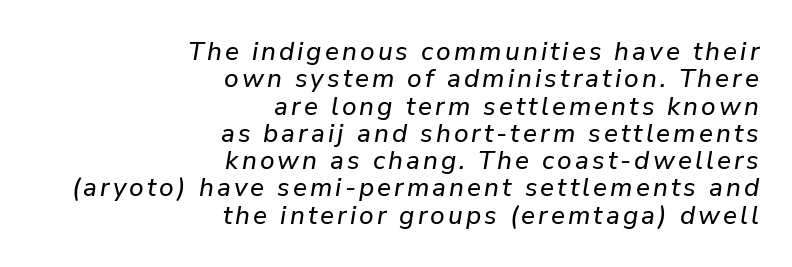
{"italic": "yes", "lean": "right", "slant_degrees": 9, "underline": "no", "align": "right", "line_spacing": "tight", "line_spacing_ratio": 1.05, "glyph_px": 26}
